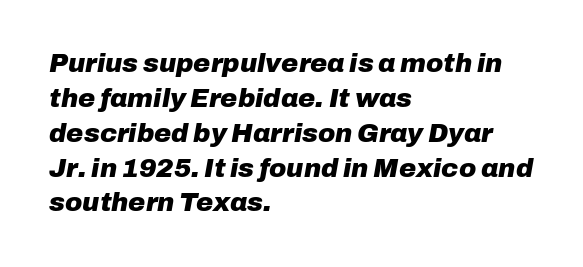
Q: Is the text bold? A: Yes.
Q: Is the text italic (slanted)? A: Yes, it leans right by about 10 degrees.
Q: Is the text underlined? A: No.
Q: How is the paragraph aligned? A: Left-aligned.
Q: Is the spacing between letters normal or unusually wide? A: Normal.
Q: Is the spacing between lines tight, normal or loose? A: Normal.
